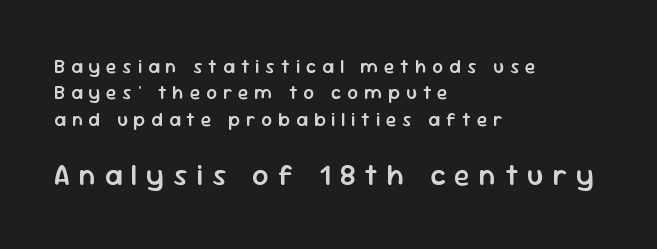
The image shows 29 px semibold sans-serif type, upright; set left-aligned, normal line spacing (1.39x), unusually wide letter spacing (+0.31 em), not underlined; the second (bottom) block is 1.53x larger; low stroke contrast and a medium x-height.
